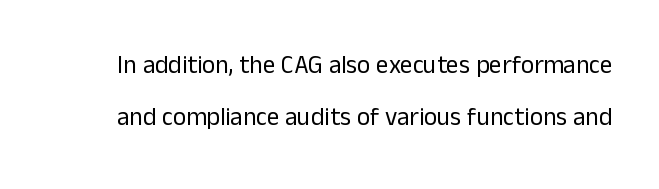
Nobody touched the tracking dial on this one. Counters stay open thanks to moderate or lighter strokes. Check the space under the baseline: it is left empty. Line spacing here is loose.
